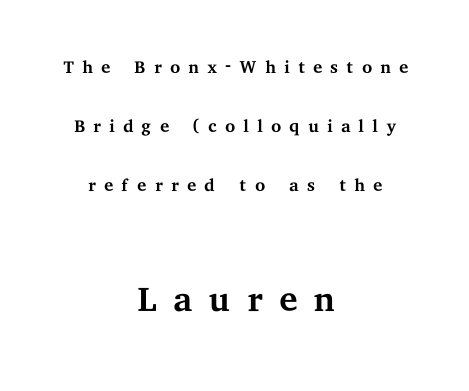
Q: Is the text bold? A: No.
Q: Is the text italic (slanted)? A: No, it is upright.
Q: Is the typeface a serif or a sans-serif typeface? A: Serif.
Q: Is the text underlined? A: No.
Q: How is the paragraph aligned? A: Centered.
Q: Is the spacing between letters normal or unusually wide? A: Unusually wide.
Q: Is the spacing between lines tight, normal or loose? A: Loose.
Q: Which block of text is set in a larger size, the first (top) or the second (bottom)? A: The second (bottom) one.
Q: Width (condensed, normal, or wide)? A: Wide.
Q: Stroke contrast? A: Medium.
Q: x-height? A: Medium.
Q: Monospaced? A: No.
